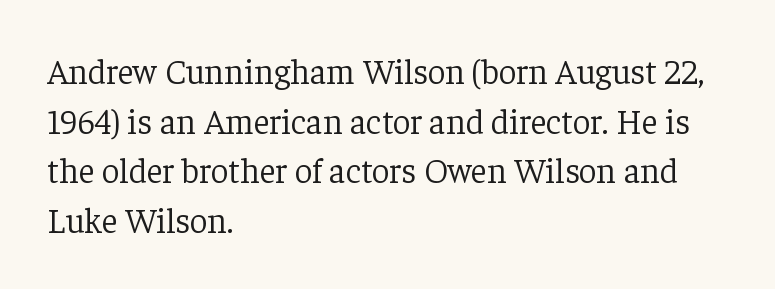
Think of a printed novel: that variable character pitch is what you see here. The gaps between neighbouring characters are ordinary and unremarkable. Every row of glyphs begins at an identical x-position on the left. Successive baselines arrive at the customary interval. Only glyphs here, with clear space below each row. Ascenders rise straight up at ninety degrees.
